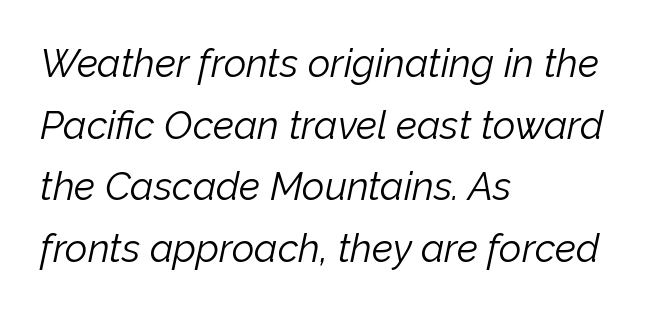
The image shows 39 px light type, italic (leaning right); set left-aligned, normal line spacing (1.58x), normal letter spacing, not underlined; low stroke contrast and a medium x-height.
